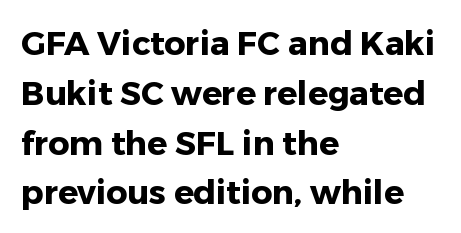
The image shows 33 px heavy sans-serif type, upright; set left-aligned, normal line spacing (1.51x), normal letter spacing, not underlined; low stroke contrast and a medium x-height.
